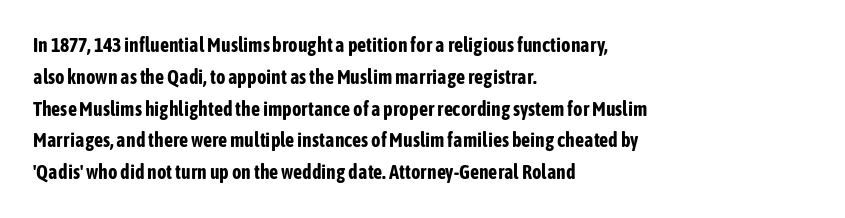
{"italic": "no", "bold": "yes", "underline": "no", "align": "left", "line_spacing": "normal", "line_spacing_ratio": 1.59, "letter_spacing": "normal", "letter_spacing_em": 0.0, "glyph_px": 20}
